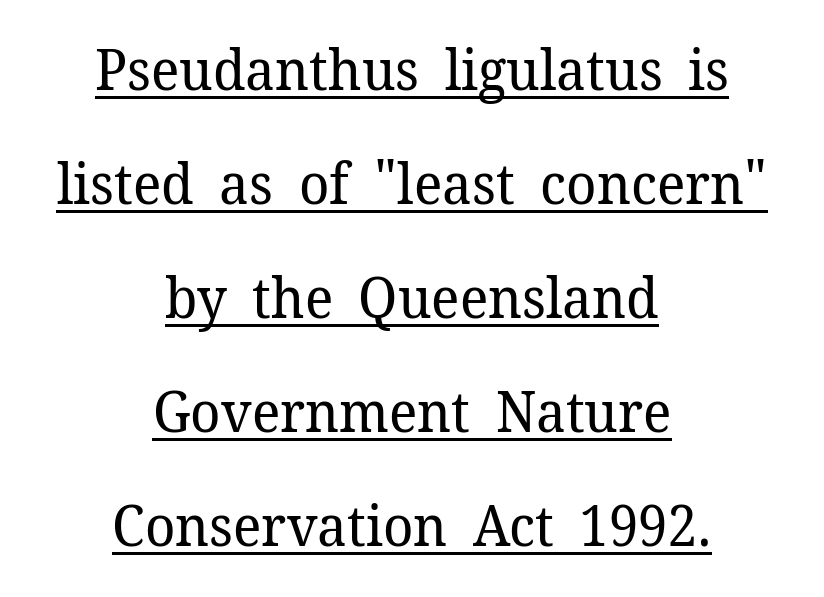
The image shows 57 px regular-weight serif type, upright; set centered, loose line spacing (2.0x), normal letter spacing, underlined; low stroke contrast and a medium x-height.
